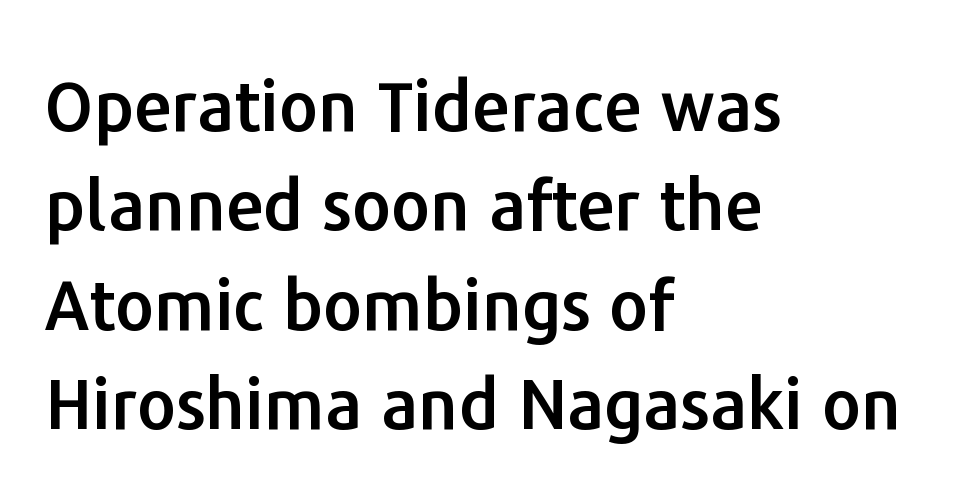
Quick note: not italic, upright. The gap between lines stays unmarked. Proportional: the letters do not fall into vertical columns. Inter-character spacing is left at the font's built-in metrics. Alignment: flush left.
